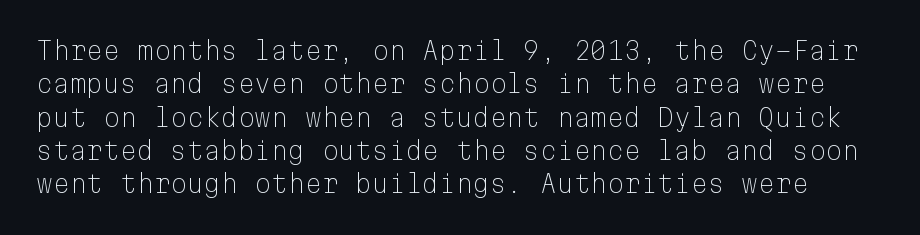
{"italic": "no", "bold": "no", "underline": "no", "line_spacing": "normal", "line_spacing_ratio": 1.39, "letter_spacing": "normal", "letter_spacing_em": 0.0, "glyph_px": 24}
